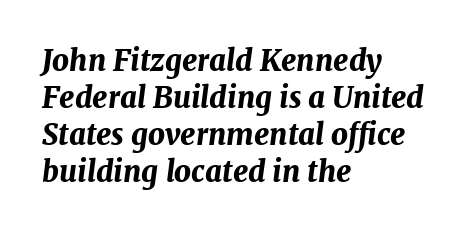
The image shows 29 px bold type, italic (leaning right); set left-aligned, normal line spacing (1.28x), normal letter spacing, not underlined; medium stroke contrast and a medium x-height.
